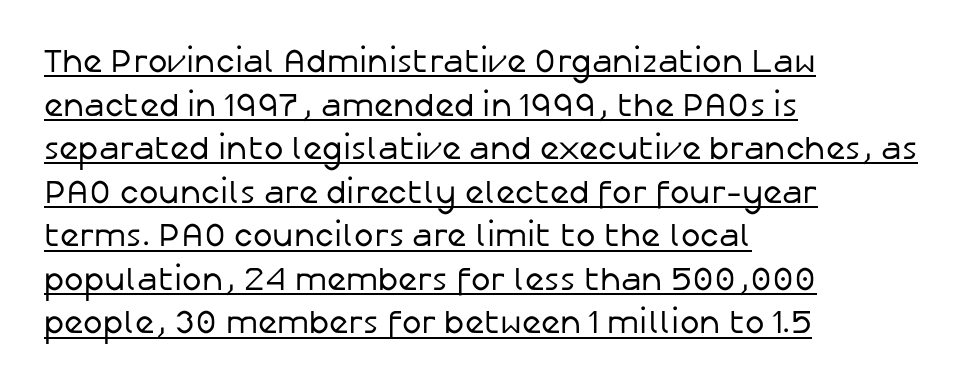
The image shows 33 px regular-weight sans-serif type, upright; set left-aligned, normal line spacing (1.32x), normal letter spacing, underlined; low stroke contrast and a medium x-height.
